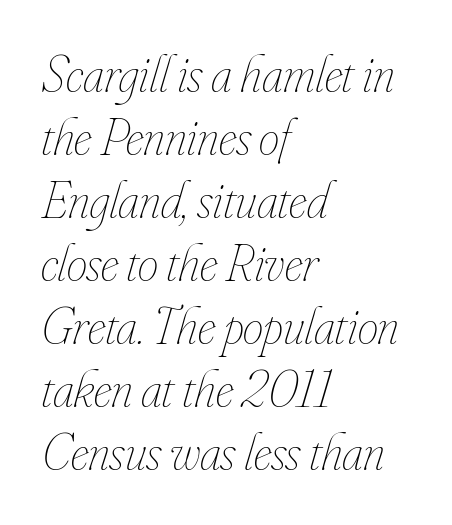
{"italic": "yes", "lean": "right", "slant_degrees": 16, "bold": "no", "weight": "thin", "width": "condensed", "stroke_contrast": "low", "x_height": "small", "monospaced": "no", "underline": "no", "align": "left", "line_spacing_ratio": 1.21, "letter_spacing": "normal", "letter_spacing_em": 0.0, "glyph_px": 52}
